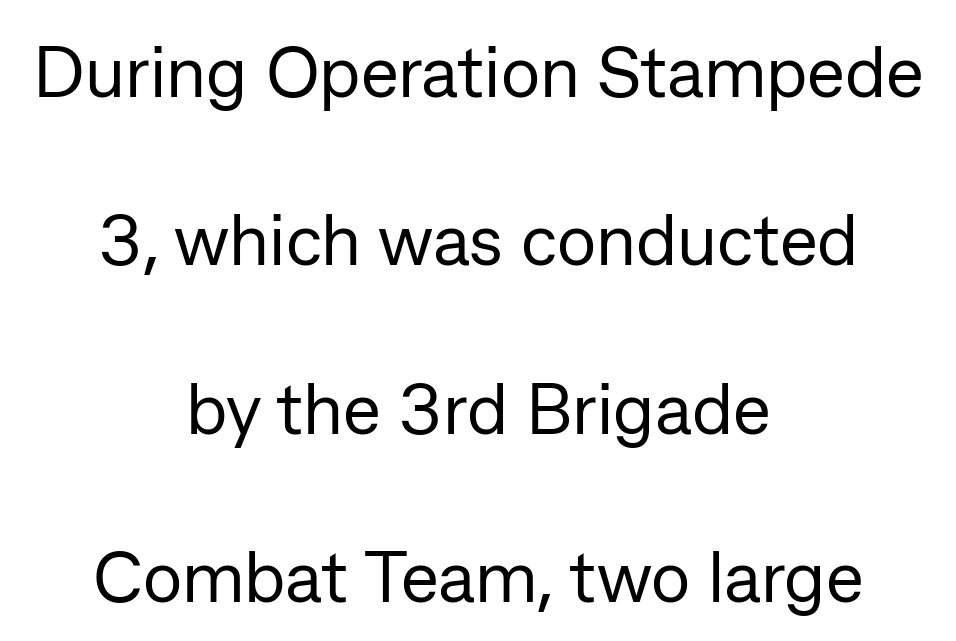
Check where the strokes stop: nothing finishes them off — pure sans. Here the designer chose a conventional face with non-uniform glyph widths. Honestly, there is no underline to notice here at all. The lines are quadded center. This is not heavy type; no bold has been used.
